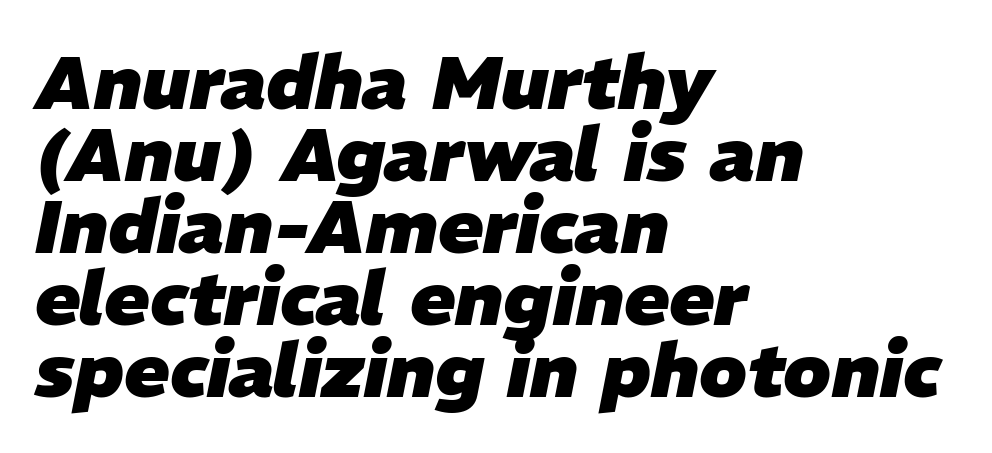
Q: Is the text bold? A: Yes.
Q: Is the text italic (slanted)? A: Yes, it leans right by about 11 degrees.
Q: Is the text underlined? A: No.
Q: How is the paragraph aligned? A: Left-aligned.
Q: Is the spacing between letters normal or unusually wide? A: Normal.
Q: Is the spacing between lines tight, normal or loose? A: Tight.
Q: Width (condensed, normal, or wide)? A: Normal.
Q: Stroke contrast? A: Low.
Q: x-height? A: Medium.
Q: Monospaced? A: No.
